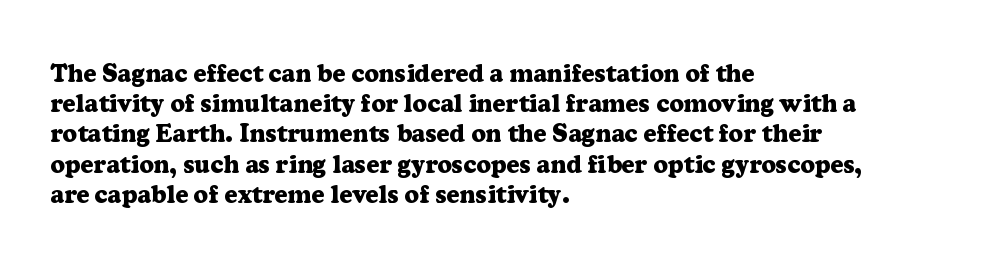
Q: Is the text bold? A: Yes.
Q: Is the text italic (slanted)? A: No, it is upright.
Q: Is the text underlined? A: No.
Q: How is the paragraph aligned? A: Left-aligned.
Q: Is the spacing between letters normal or unusually wide? A: Normal.
